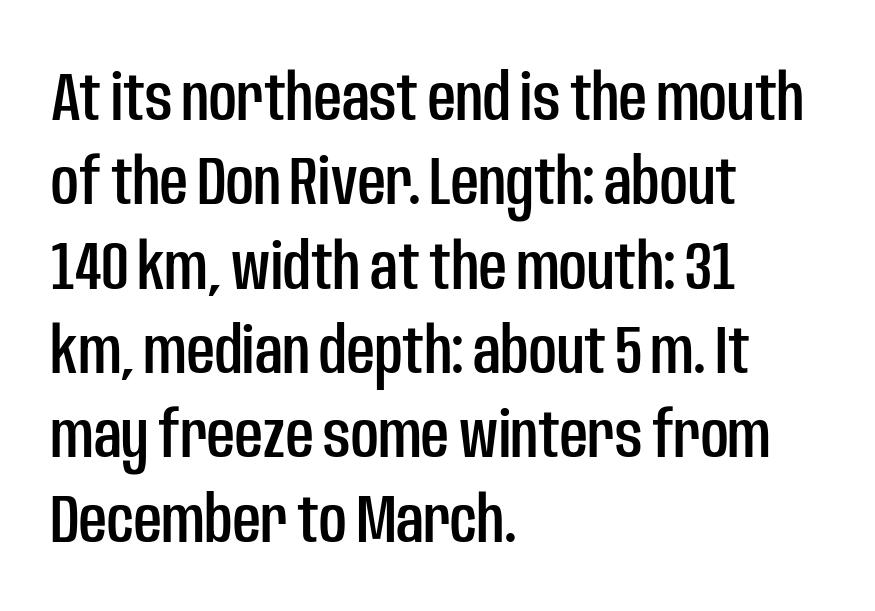
The image shows 68 px condensed sans-serif type, upright; set left-aligned, line spacing 1.24x, normal letter spacing, not underlined; low stroke contrast and a large x-height.
